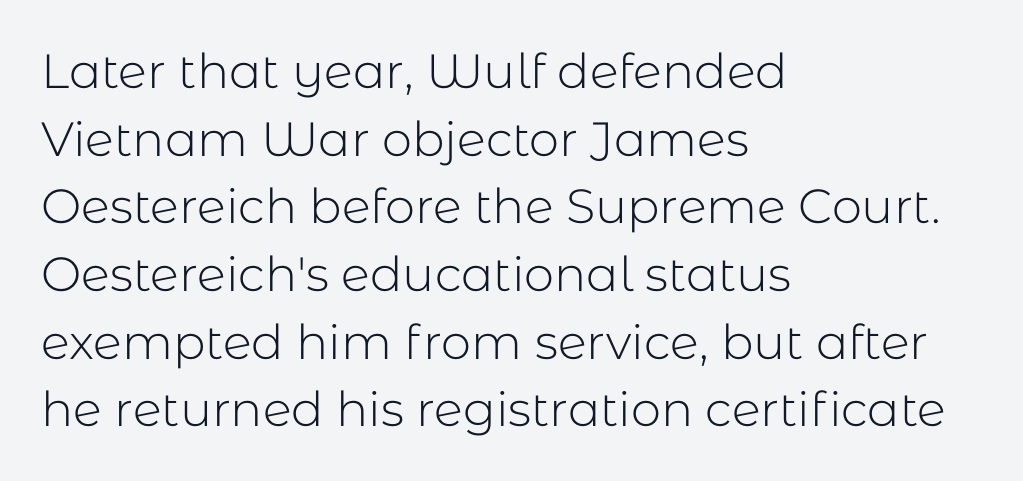
This rendering features lettering with no underline. The letters look calm and open, with moderate or lighter stems. Every stem runs plumb, perpendicular to the baseline. The characters display no serif detailing; their extremities are plain.
